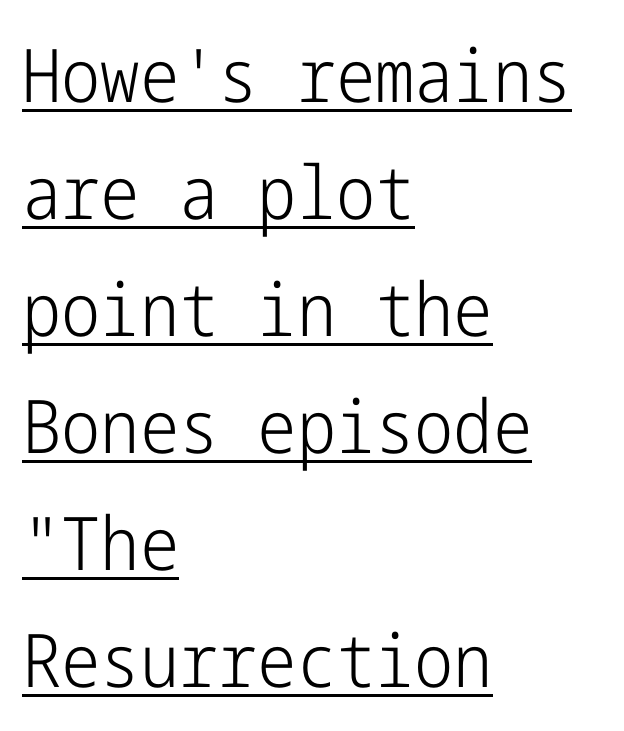
{"serif": "no", "italic": "no", "bold": "no", "weight": "light", "width": "condensed", "stroke_contrast": "low", "x_height": "medium", "underline": "yes", "align": "left", "line_spacing": "normal", "line_spacing_ratio": 1.58, "letter_spacing": "normal", "letter_spacing_em": 0.0, "glyph_px": 74}
